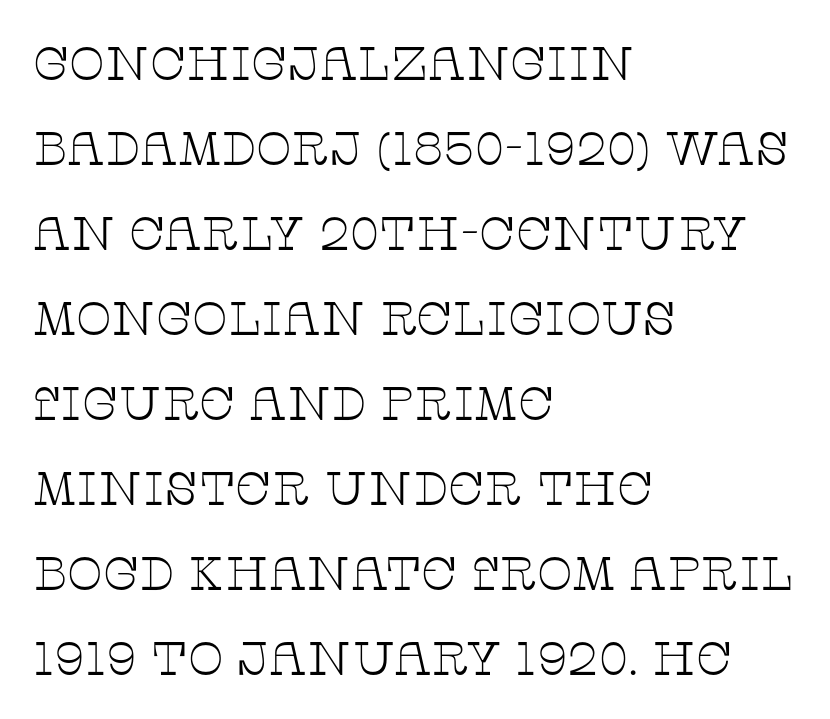
Q: Is the text bold? A: No.
Q: Is the text italic (slanted)? A: No, it is upright.
Q: Is the typeface a serif or a sans-serif typeface? A: Serif.
Q: Is the text underlined? A: No.
Q: How is the paragraph aligned? A: Left-aligned.
Q: Is the spacing between letters normal or unusually wide? A: Normal.
Q: Width (condensed, normal, or wide)? A: Wide.
Q: Stroke contrast? A: Low.
Q: x-height? A: Large.
Q: Monospaced? A: No.
